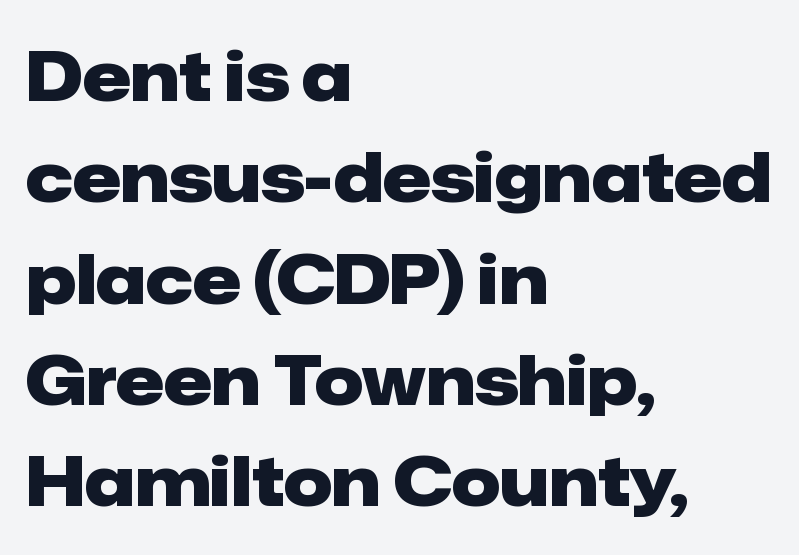
The image shows 68 px heavy sans-serif type, upright; set left-aligned, normal line spacing (1.49x), normal letter spacing, not underlined; low stroke contrast and a medium x-height.
